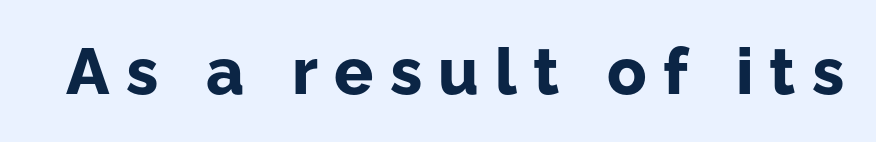
Q: Is the text bold? A: Yes.
Q: Is the text italic (slanted)? A: No, it is upright.
Q: Is the typeface a serif or a sans-serif typeface? A: Sans-serif.
Q: Is the text underlined? A: No.
Q: Is the spacing between letters normal or unusually wide? A: Unusually wide.
Q: Width (condensed, normal, or wide)? A: Normal.
Q: Stroke contrast? A: Low.
Q: x-height? A: Medium.
Q: Monospaced? A: No.
